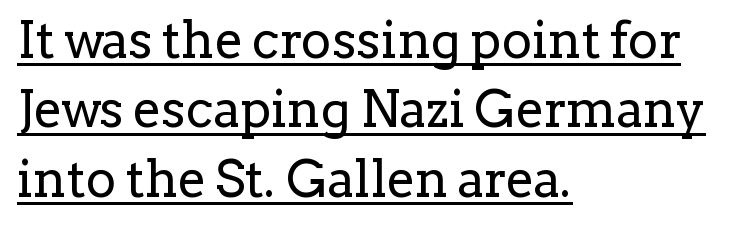
Q: Is the text bold? A: No.
Q: Is the text italic (slanted)? A: No, it is upright.
Q: Is the typeface a serif or a sans-serif typeface? A: Serif.
Q: Is the text underlined? A: Yes.
Q: How is the paragraph aligned? A: Left-aligned.
Q: Is the spacing between letters normal or unusually wide? A: Normal.
Q: Is the spacing between lines tight, normal or loose? A: Normal.
Q: Width (condensed, normal, or wide)? A: Normal.
Q: Stroke contrast? A: Low.
Q: x-height? A: Medium.
Q: Monospaced? A: No.
